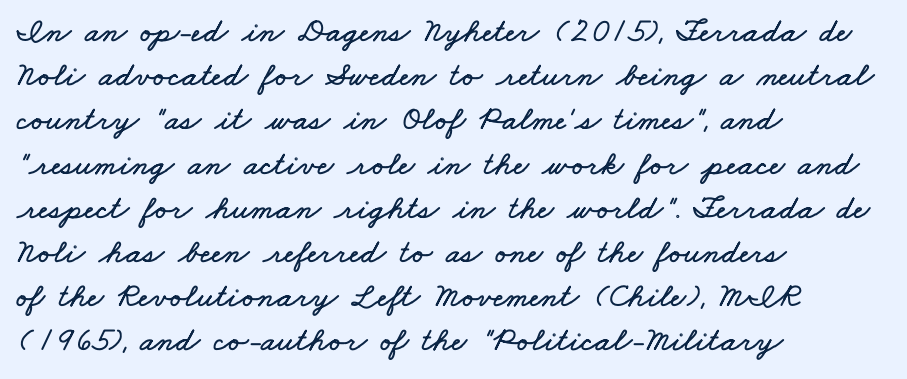
The image shows 34 px wide type; set left-aligned, normal line spacing (1.3x), normal letter spacing, not underlined; low stroke contrast and a small x-height.
